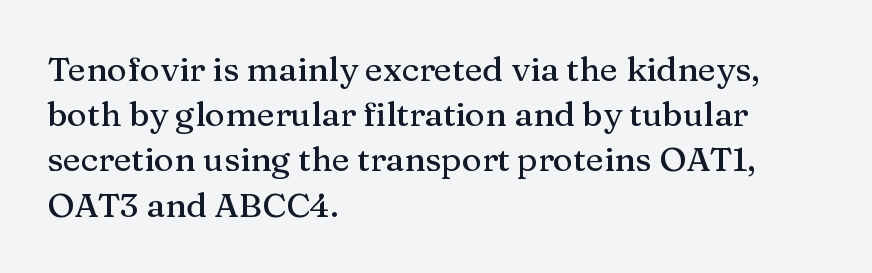
The image shows 34 px serif type, upright; set left-aligned, normal line spacing (1.33x), normal letter spacing, not underlined; medium stroke contrast and a medium x-height.
